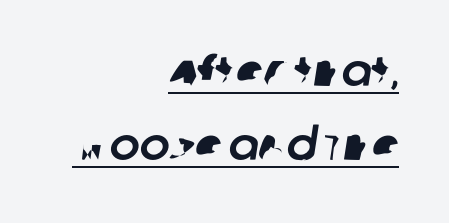
Q: Is the typeface a serif or a sans-serif typeface? A: Sans-serif.
Q: Is the text underlined? A: Yes.
Q: How is the paragraph aligned? A: Right-aligned.
Q: Is the spacing between letters normal or unusually wide? A: Normal.
Q: Is the spacing between lines tight, normal or loose? A: Normal.
Q: Width (condensed, normal, or wide)? A: Normal.
Q: Stroke contrast? A: Low.
Q: x-height? A: Large.
Q: Monospaced? A: No.
